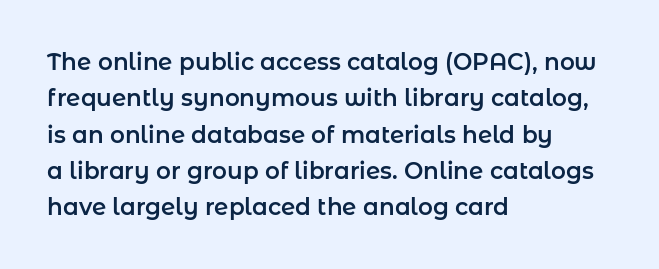
The image shows 23 px text type, upright; set left-aligned, normal line spacing (1.58x), normal letter spacing, not underlined.
